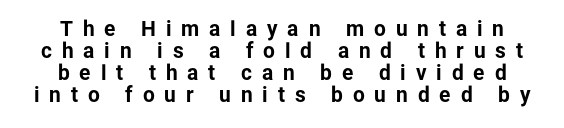
{"italic": "no", "bold": "yes", "underline": "no", "align": "center", "line_spacing": "tight", "line_spacing_ratio": 1.04, "letter_spacing": "wide", "letter_spacing_em": 0.47, "glyph_px": 21}
